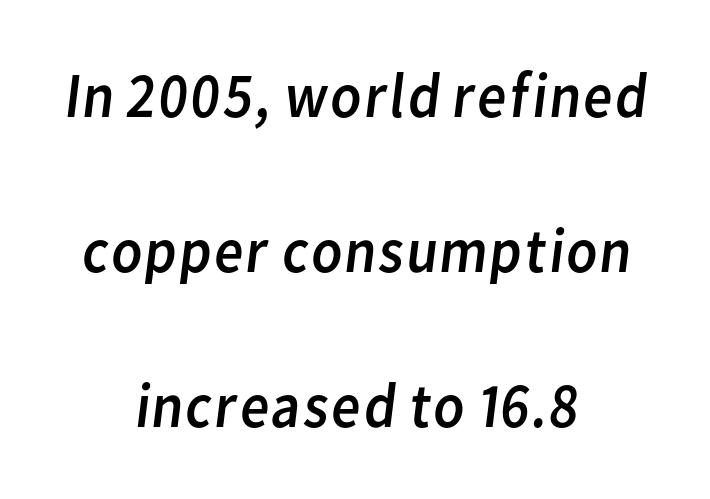
Each stroke keeps to a modest, everyday thickness or less. Tracking value appears to be zero — textbook default spacing. The face used here is proportionally spaced, like ordinary book or web type. Descenders hang freely into open space. Baseline-to-baseline distance is far greater than the letter height.
